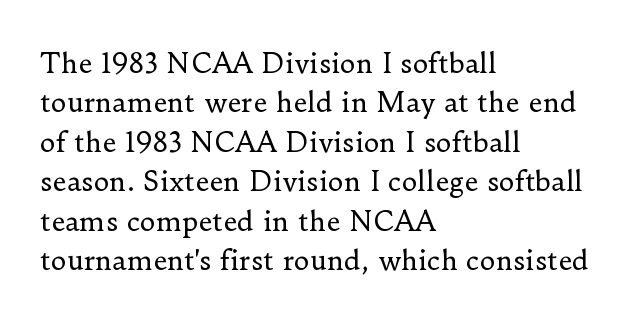
Q: Is the text bold? A: No.
Q: Is the text italic (slanted)? A: No, it is upright.
Q: Is the text underlined? A: No.
Q: How is the paragraph aligned? A: Left-aligned.
Q: Is the spacing between letters normal or unusually wide? A: Normal.
Q: Is the spacing between lines tight, normal or loose? A: Normal.
